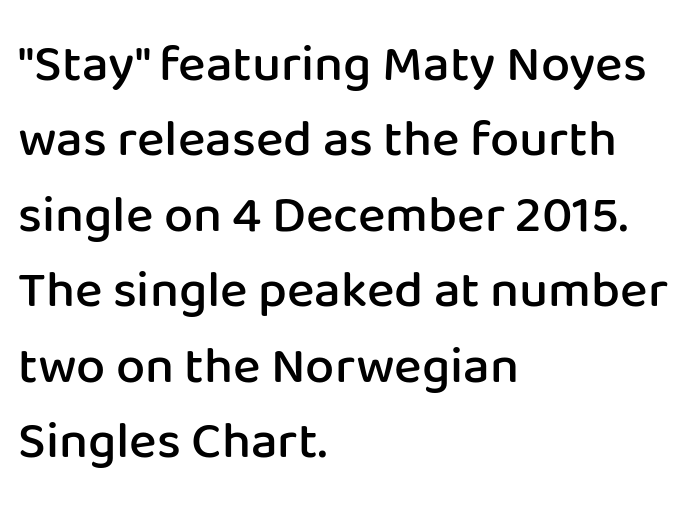
The image shows 52 px semibold sans-serif type, upright; set left-aligned, normal line spacing (1.45x), normal letter spacing, not underlined; low stroke contrast and a medium x-height.
